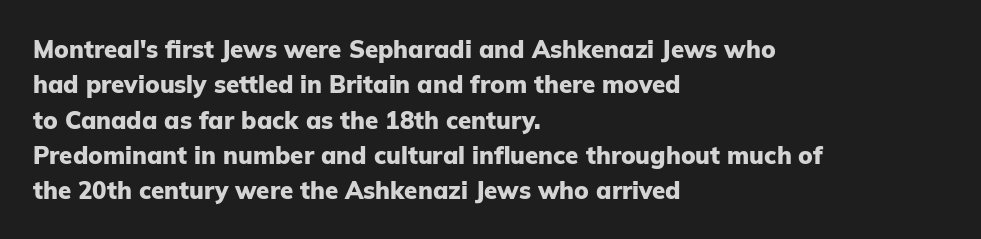
{"italic": "no", "bold": "yes", "underline": "no", "align": "left", "line_spacing": "normal", "line_spacing_ratio": 1.47, "letter_spacing": "normal", "letter_spacing_em": 0.0, "glyph_px": 24}
